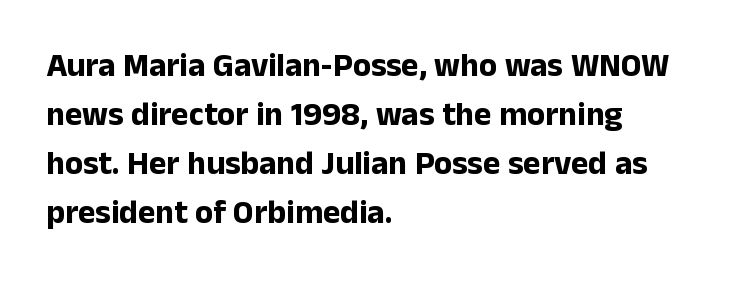
Just letters on the line, the space beneath them empty. Font category for this specimen: sans-serif. Proportional: the letters do not fall into vertical columns. Does extra space separate the letters? No, they use regular spacing. How would I describe the line gaps? Plain and ordinary.
